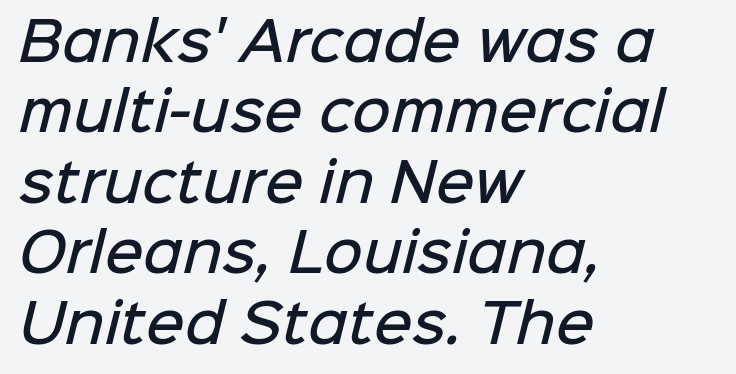
Q: Is the text bold? A: Semi-bold.
Q: Is the typeface a serif or a sans-serif typeface? A: Sans-serif.
Q: Is the text underlined? A: No.
Q: How is the paragraph aligned? A: Left-aligned.
Q: Is the spacing between letters normal or unusually wide? A: Normal.
Q: Is the spacing between lines tight, normal or loose? A: Normal.
Q: Width (condensed, normal, or wide)? A: Normal.
Q: Stroke contrast? A: Low.
Q: x-height? A: Medium.
Q: Monospaced? A: No.
